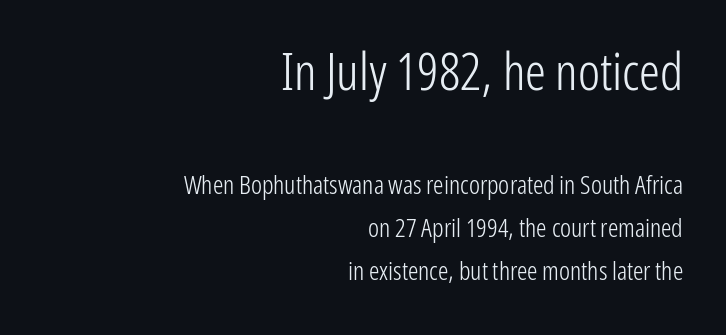
The zone under the glyphs is completely vacant. Which margin do the lines hug? The right one — the left edge is uneven. Here the glyphs are tracked normally, forming tight word shapes. Weight: not bold — regular or lighter.
